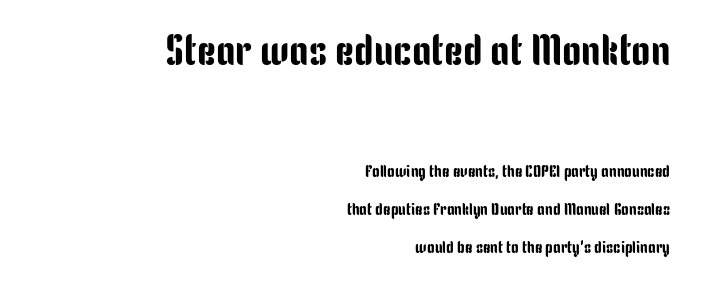
Q: Is the text italic (slanted)? A: No, it is upright.
Q: Is the typeface a serif or a sans-serif typeface? A: Sans-serif.
Q: Is the text underlined? A: No.
Q: How is the paragraph aligned? A: Right-aligned.
Q: Is the spacing between letters normal or unusually wide? A: Normal.
Q: Is the spacing between lines tight, normal or loose? A: Loose.
Q: Which block of text is set in a larger size, the first (top) or the second (bottom)? A: The first (top) one.
Q: Width (condensed, normal, or wide)? A: Condensed.
Q: Stroke contrast? A: Low.
Q: x-height? A: Medium.
Q: Monospaced? A: No.
